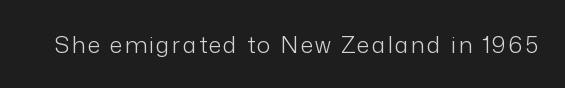
{"italic": "no", "bold": "no", "underline": "no", "glyph_px": 23}
